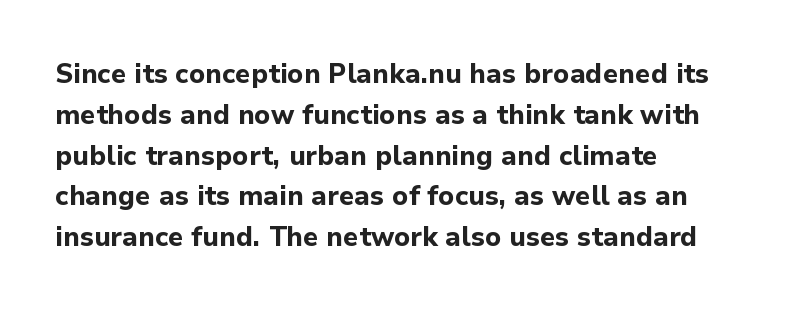
Q: Is the text bold? A: Yes.
Q: Is the text italic (slanted)? A: No, it is upright.
Q: Is the text underlined? A: No.
Q: How is the paragraph aligned? A: Left-aligned.
Q: Is the spacing between letters normal or unusually wide? A: Normal.
Q: Is the spacing between lines tight, normal or loose? A: Normal.
